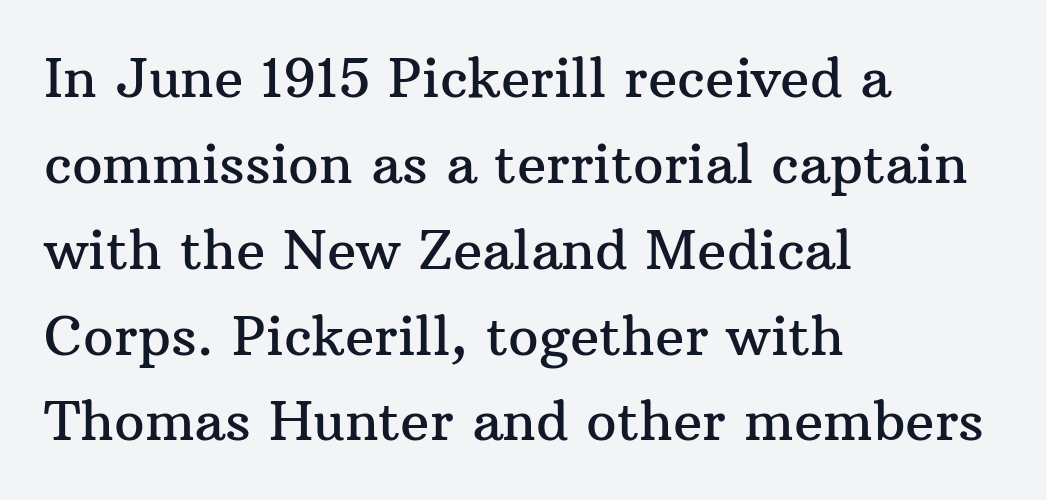
Q: Is the text italic (slanted)? A: No, it is upright.
Q: Is the typeface a serif or a sans-serif typeface? A: Serif.
Q: Is the text underlined? A: No.
Q: How is the paragraph aligned? A: Left-aligned.
Q: Is the spacing between letters normal or unusually wide? A: Normal.
Q: Is the spacing between lines tight, normal or loose? A: Normal.
Q: Width (condensed, normal, or wide)? A: Normal.
Q: Stroke contrast? A: Medium.
Q: x-height? A: Medium.
Q: Monospaced? A: No.
